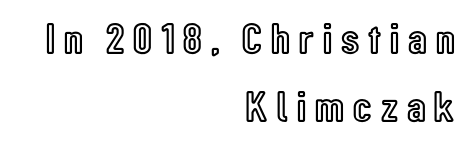
Letter spacing: wide. Horizontal alignment here is rightward, an uncommon choice for prose. This sample has the flowing, uneven cadence of proportional lettering. Quick note: interline space is typical. The strip under each line holds only bare page.
